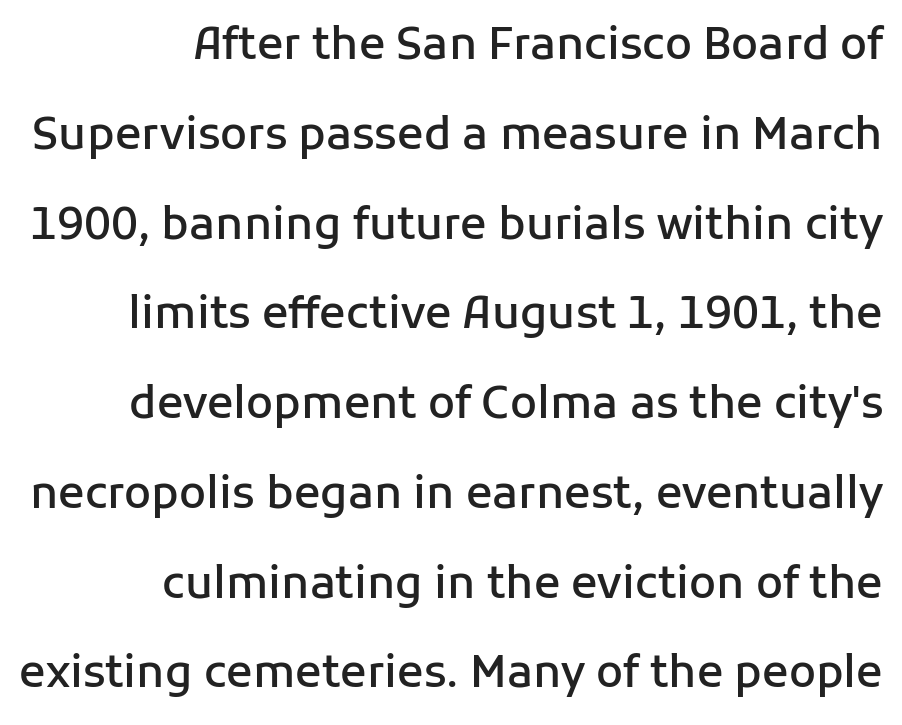
Q: Is the text bold? A: Semi-bold.
Q: Is the text italic (slanted)? A: No, it is upright.
Q: Is the typeface a serif or a sans-serif typeface? A: Sans-serif.
Q: Is the text underlined? A: No.
Q: How is the paragraph aligned? A: Right-aligned.
Q: Is the spacing between letters normal or unusually wide? A: Normal.
Q: Is the spacing between lines tight, normal or loose? A: Loose.
Q: Width (condensed, normal, or wide)? A: Normal.
Q: Stroke contrast? A: Low.
Q: x-height? A: Medium.
Q: Monospaced? A: No.
